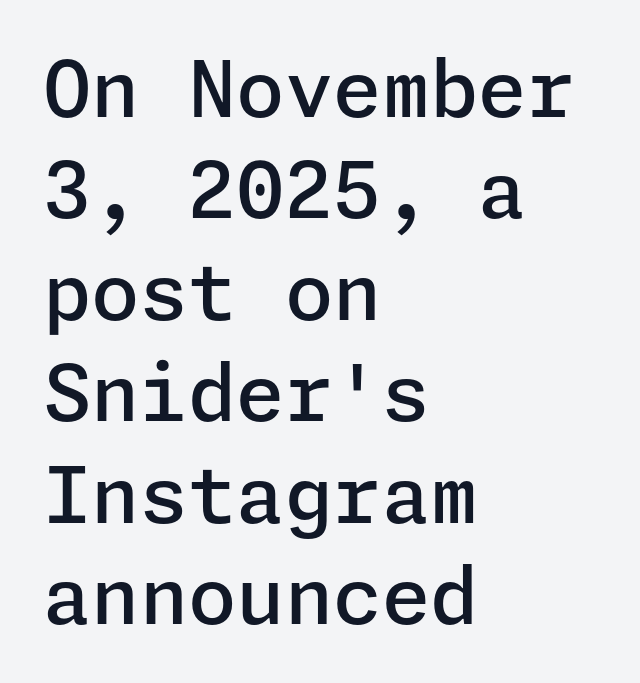
The image shows 78 px semibold sans-serif type, upright; set left-aligned, normal line spacing (1.3x), normal letter spacing, not underlined; low stroke contrast and a medium x-height.
